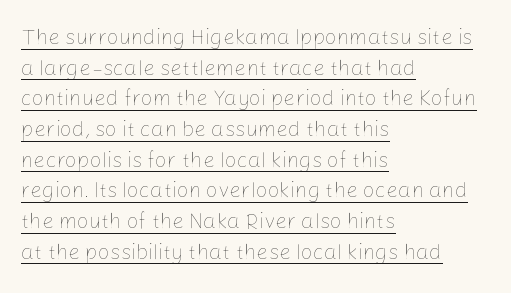
Q: Is the text bold? A: No.
Q: Is the text italic (slanted)? A: No, it is upright.
Q: Is the text underlined? A: Yes.
Q: How is the paragraph aligned? A: Left-aligned.
Q: Is the spacing between letters normal or unusually wide? A: Normal.
Q: Is the spacing between lines tight, normal or loose? A: Normal.
